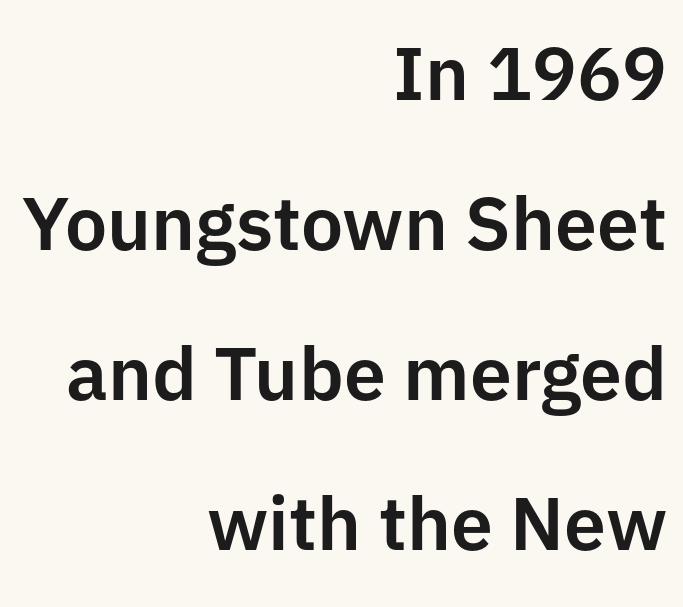
The image shows 75 px sans-serif type, upright; set right-aligned, loose line spacing (2.0x), normal letter spacing, not underlined; low stroke contrast and a medium x-height.
